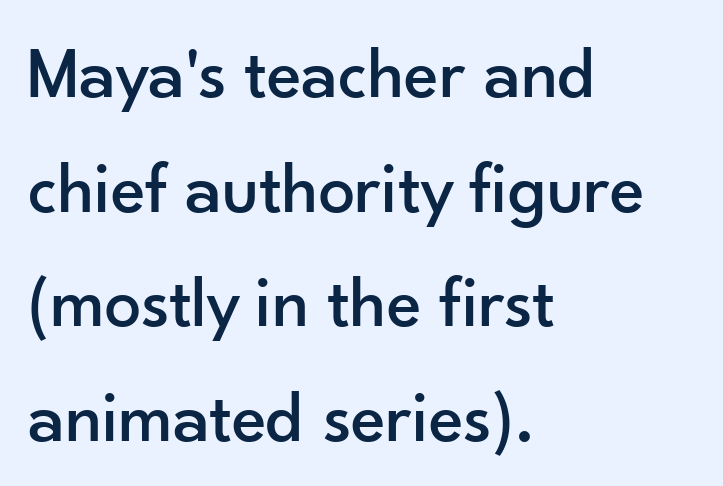
{"serif": "no", "italic": "no", "width": "normal", "stroke_contrast": "low", "x_height": "small", "monospaced": "no", "underline": "no", "align": "left", "line_spacing": "normal", "line_spacing_ratio": 1.57, "letter_spacing": "normal", "letter_spacing_em": 0.0, "glyph_px": 73}
